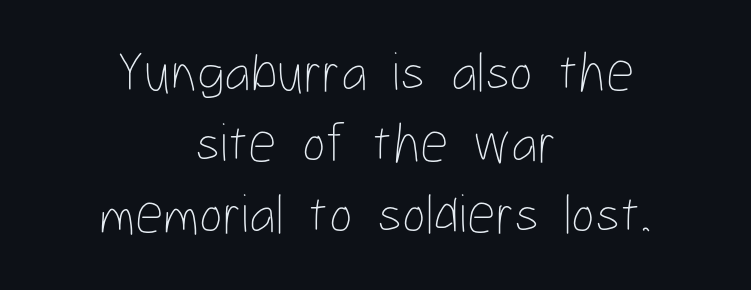
{"italic": "no", "bold": "no", "weight": "thin", "width": "condensed", "stroke_contrast": "low", "x_height": "medium", "monospaced": "no", "underline": "no", "align": "center", "line_spacing": "normal", "line_spacing_ratio": 1.27, "letter_spacing": "normal", "letter_spacing_em": 0.0, "glyph_px": 56}
